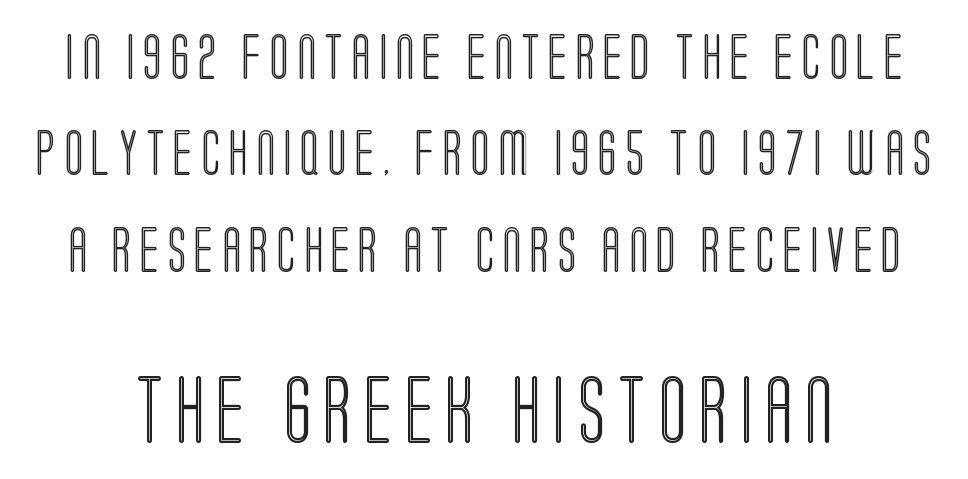
The lettering holds an erect, upright posture throughout. A student would notice the bottom passage is typeset larger than what precedes it. Each new line begins a long way beneath the previous one. Here the designer chose a conventional face with non-uniform glyph widths. The setting favours the middle, as headings and verse often do. Underline: absent.
